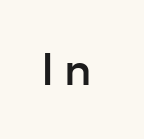
{"serif": "no", "italic": "no", "width": "normal", "stroke_contrast": "low", "x_height": "medium", "monospaced": "no", "underline": "no", "letter_spacing": "wide", "letter_spacing_em": 0.21, "glyph_px": 45}
